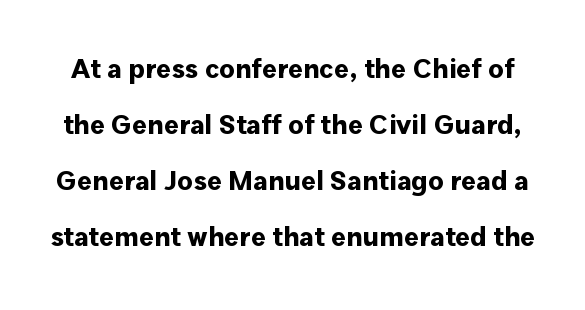
Note the varied advance widths — an 'i' is clearly narrower than an 'm'. As a designer I'd log this as weight 700, bold. Check under the words: just untouched page. The leading is generous, giving the passage an open texture.
